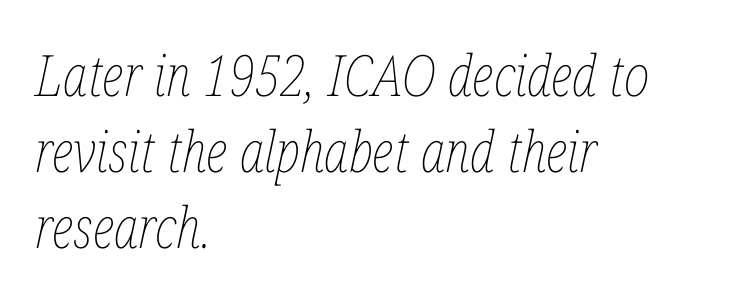
Q: Is the text bold? A: No.
Q: Is the text italic (slanted)? A: Yes, it leans right by about 12 degrees.
Q: Is the text underlined? A: No.
Q: How is the paragraph aligned? A: Left-aligned.
Q: Is the spacing between letters normal or unusually wide? A: Normal.
Q: Is the spacing between lines tight, normal or loose? A: Normal.
Q: Width (condensed, normal, or wide)? A: Condensed.
Q: Stroke contrast? A: Low.
Q: x-height? A: Medium.
Q: Monospaced? A: No.
